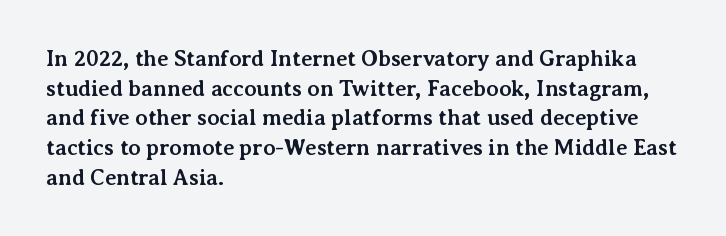
Caption: standard tracking, unaltered. Bold? Absolutely — the strokes are thick and heavy. Where is the straight margin? On the left. The line-height multiplier appears to be the usual default. Underlining? Definitely not there. Upright lettering throughout.
